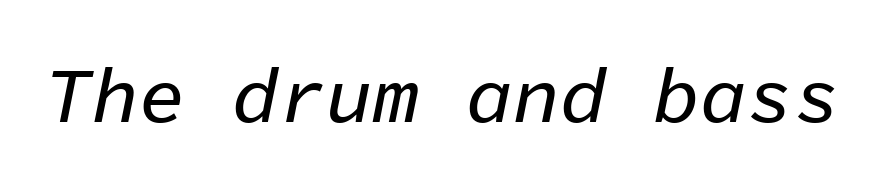
{"italic": "yes", "lean": "right", "slant_degrees": 11, "width": "normal", "stroke_contrast": "low", "x_height": "medium", "monospaced": "yes", "underline": "no", "letter_spacing": "normal", "letter_spacing_em": 0.0, "glyph_px": 78}
